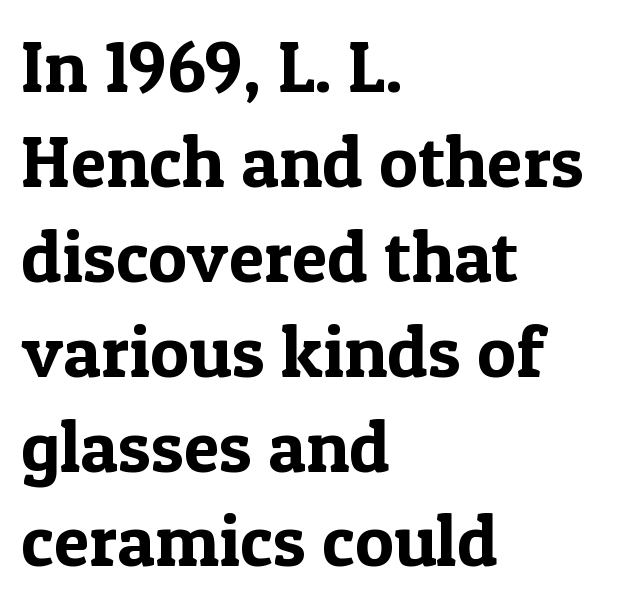
{"serif": "yes", "italic": "no", "width": "normal", "x_height": "medium", "monospaced": "no", "underline": "no", "align": "left", "line_spacing": "normal", "line_spacing_ratio": 1.3, "letter_spacing": "normal", "letter_spacing_em": 0.0, "glyph_px": 73}
